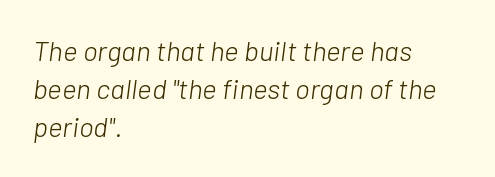
Q: Is the text bold? A: No.
Q: Is the text italic (slanted)? A: Yes, it leans right by about 7 degrees.
Q: Is the text underlined? A: No.
Q: How is the paragraph aligned? A: Left-aligned.
Q: Is the spacing between letters normal or unusually wide? A: Normal.
Q: Is the spacing between lines tight, normal or loose? A: Normal.
Q: Width (condensed, normal, or wide)? A: Normal.
Q: Stroke contrast? A: Low.
Q: x-height? A: Medium.
Q: Monospaced? A: No.
